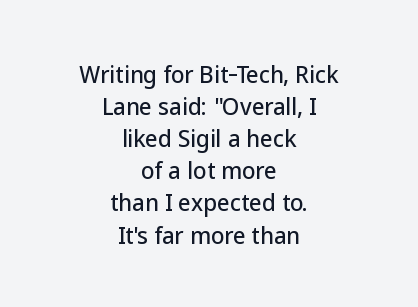
This sample uses plain, unmodified letter spacing. Horizontal bands of white between lines are of average thickness. You can tell it's not italic because the verticals are truly vertical. Descenders are the only things crossing below the line. A centered setting, common on invitations and titles, is used for this passage.
